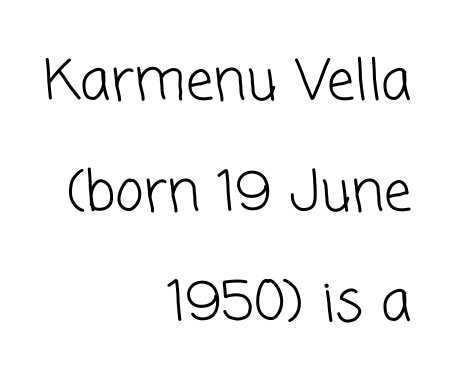
The image shows 55 px light sans-serif type; set right-aligned, loose line spacing (2.01x), normal letter spacing, not underlined; low stroke contrast and a medium x-height.
